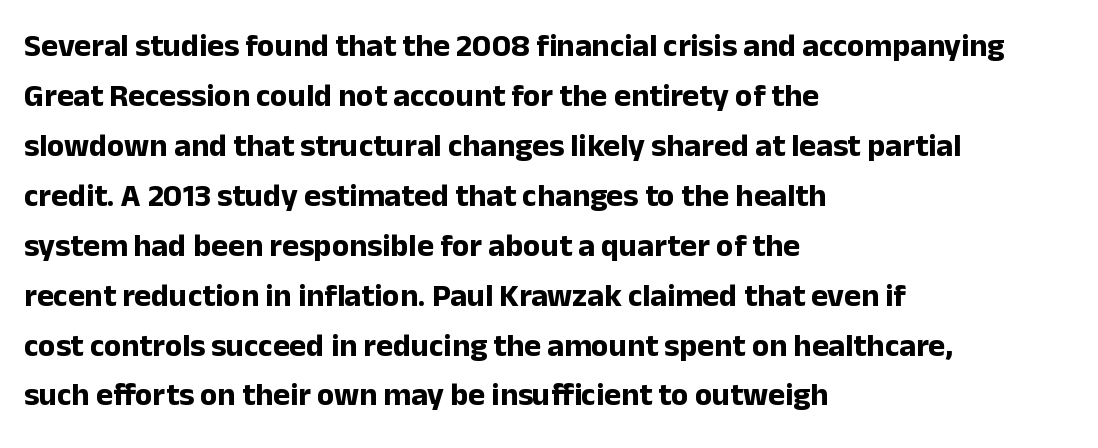
{"serif": "no", "italic": "no", "bold": "yes", "weight": "bold", "width": "normal", "stroke_contrast": "low", "x_height": "medium", "monospaced": "no", "underline": "no", "align": "left", "line_spacing": "normal", "line_spacing_ratio": 1.56, "letter_spacing": "normal", "letter_spacing_em": 0.0, "glyph_px": 32}
